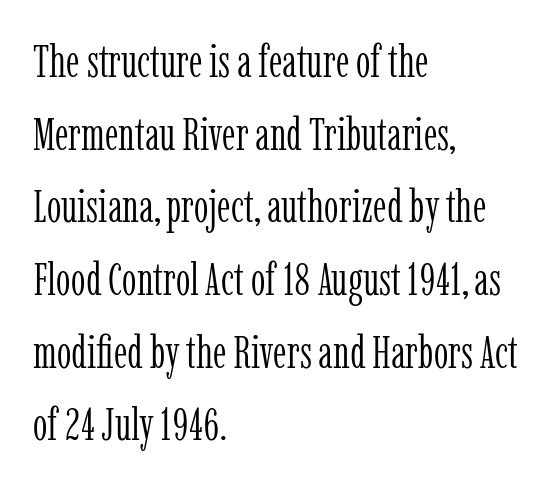
Q: Is the text bold? A: No.
Q: Is the text italic (slanted)? A: No, it is upright.
Q: Is the typeface a serif or a sans-serif typeface? A: Serif.
Q: Is the text underlined? A: No.
Q: How is the paragraph aligned? A: Left-aligned.
Q: Is the spacing between letters normal or unusually wide? A: Normal.
Q: Is the spacing between lines tight, normal or loose? A: Normal.
Q: Width (condensed, normal, or wide)? A: Condensed.
Q: Stroke contrast? A: Low.
Q: x-height? A: Medium.
Q: Monospaced? A: No.
